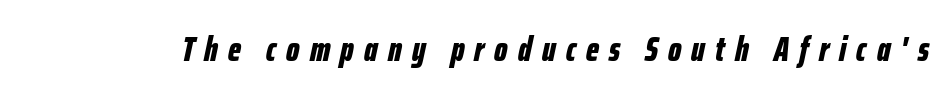
Is the type slanted? Yes — the strokes lean at a clear angle. The letters are bold, with thick, heavy strokes. Decoration check: the copy has no underline. You could only call the tracking loose — the letters float apart.
